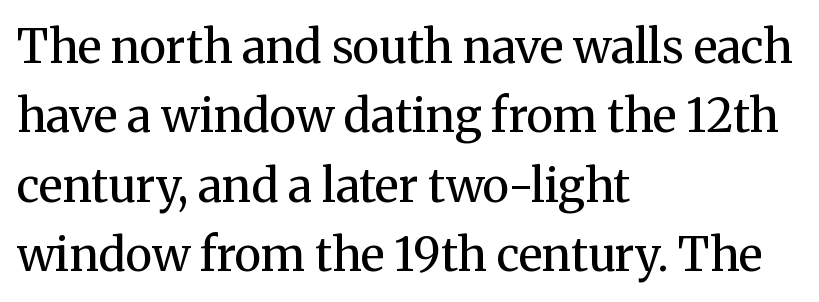
{"serif": "yes", "italic": "no", "bold": "no", "weight": "regular", "width": "normal", "stroke_contrast": "medium", "x_height": "medium", "monospaced": "no", "underline": "no", "align": "left", "line_spacing": "normal", "line_spacing_ratio": 1.51, "letter_spacing": "normal", "letter_spacing_em": 0.0, "glyph_px": 46}
